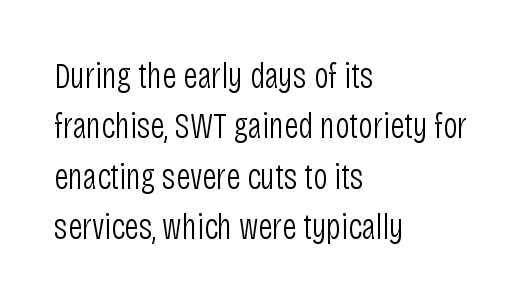
Is the stroke heavy? The answer is a plain regular-or-lighter. All the whitespace from short lines collects on the right. The glyphs in this specimen are sans serif. What stands out about the letter spacing? Nothing — it is the standard amount. Varying glyph widths throughout — classic text-font behaviour. Lines of text with bare space underneath.
